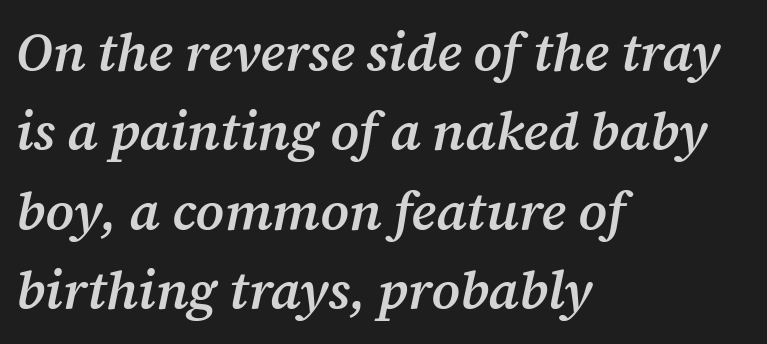
{"serif": "yes", "italic": "yes", "lean": "right", "slant_degrees": 12, "bold": "semi", "weight": "semibold", "width": "normal", "stroke_contrast": "medium", "x_height": "medium", "monospaced": "no", "underline": "no", "align": "left", "line_spacing": "normal", "line_spacing_ratio": 1.5, "letter_spacing": "normal", "letter_spacing_em": 0.0, "glyph_px": 53}
